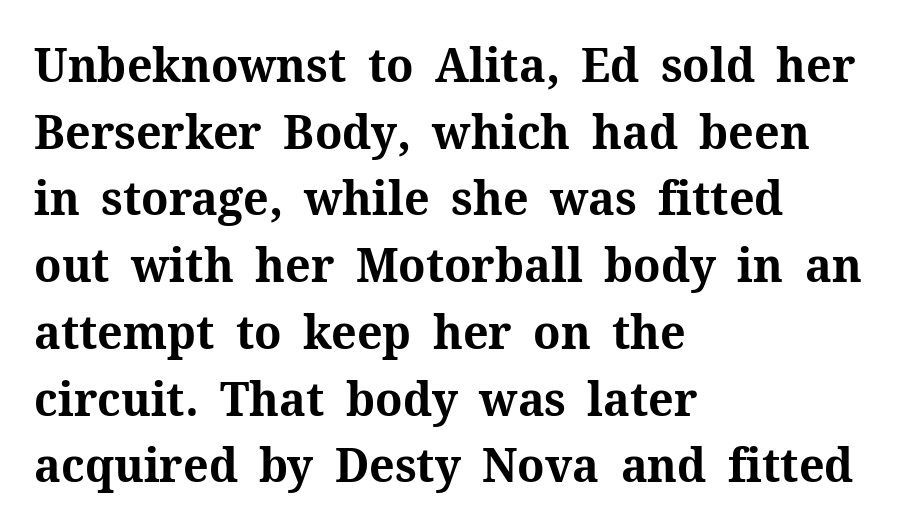
Q: Is the text bold? A: Yes.
Q: Is the text italic (slanted)? A: No, it is upright.
Q: Is the typeface a serif or a sans-serif typeface? A: Serif.
Q: Is the text underlined? A: No.
Q: How is the paragraph aligned? A: Left-aligned.
Q: Is the spacing between letters normal or unusually wide? A: Normal.
Q: Is the spacing between lines tight, normal or loose? A: Normal.
Q: Width (condensed, normal, or wide)? A: Normal.
Q: Stroke contrast? A: Medium.
Q: x-height? A: Medium.
Q: Monospaced? A: No.
